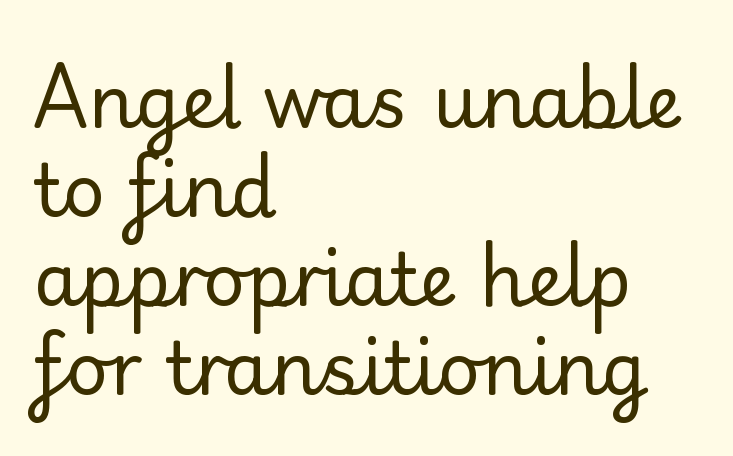
Q: Is the text bold? A: No.
Q: Is the text italic (slanted)? A: No, it is upright.
Q: Is the typeface a serif or a sans-serif typeface? A: Serif.
Q: Is the text underlined? A: No.
Q: How is the paragraph aligned? A: Left-aligned.
Q: Is the spacing between letters normal or unusually wide? A: Normal.
Q: Width (condensed, normal, or wide)? A: Normal.
Q: Stroke contrast? A: Low.
Q: x-height? A: Small.
Q: Monospaced? A: No.
